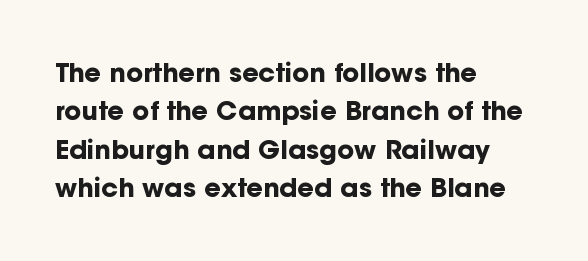
{"italic": "no", "bold": "yes", "underline": "no", "align": "left", "line_spacing": "normal", "line_spacing_ratio": 1.48, "letter_spacing": "normal", "letter_spacing_em": 0.0, "glyph_px": 26}
